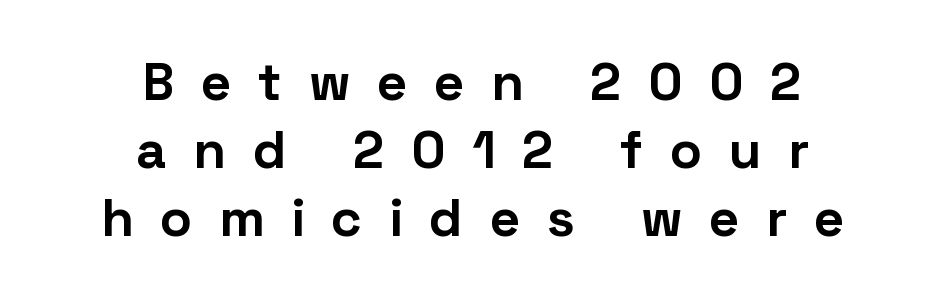
{"serif": "no", "italic": "no", "bold": "yes", "weight": "bold", "width": "normal", "stroke_contrast": "low", "x_height": "medium", "monospaced": "no", "underline": "no", "align": "center", "line_spacing": "normal", "line_spacing_ratio": 1.28, "letter_spacing": "wide", "letter_spacing_em": 0.5, "glyph_px": 53}
